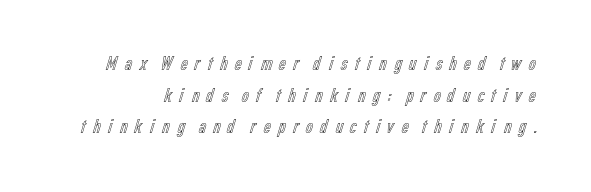
{"underline": "no", "line_spacing": "normal", "line_spacing_ratio": 1.58, "letter_spacing": "wide", "letter_spacing_em": 0.24, "glyph_px": 20}
